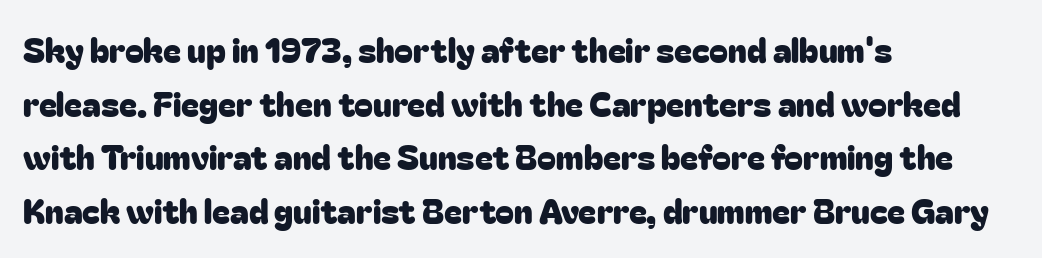
Q: Is the text italic (slanted)? A: No, it is upright.
Q: Is the typeface a serif or a sans-serif typeface? A: Sans-serif.
Q: Is the text underlined? A: No.
Q: How is the paragraph aligned? A: Left-aligned.
Q: Is the spacing between letters normal or unusually wide? A: Normal.
Q: Is the spacing between lines tight, normal or loose? A: Normal.
Q: Width (condensed, normal, or wide)? A: Normal.
Q: Stroke contrast? A: Low.
Q: x-height? A: Medium.
Q: Monospaced? A: No.
